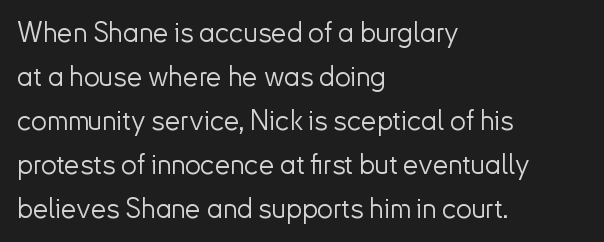
{"serif": "no", "italic": "no", "bold": "no", "weight": "light", "width": "normal", "stroke_contrast": "low", "x_height": "small", "monospaced": "no", "underline": "no", "align": "left", "line_spacing": "normal", "line_spacing_ratio": 1.57, "letter_spacing": "normal", "letter_spacing_em": 0.0, "glyph_px": 28}
